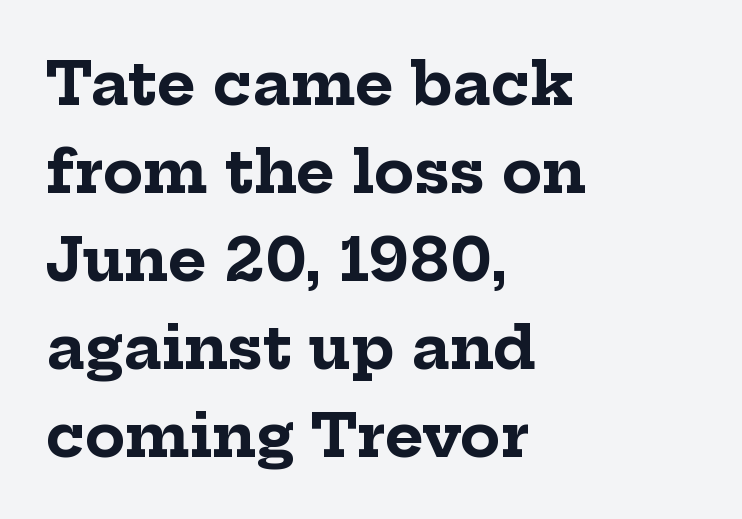
Each letter's strokes conclude with small projecting serifs. The strokes are fattened all the way to bold. This rendering features lettering with no underline. Compared with typical paragraphs, the rows here are spaced about the same. A roman cut, with each character standing at attention. Casual observation: everything's shoved over to the left.
